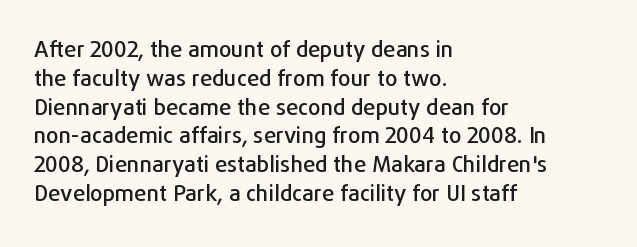
{"italic": "no", "underline": "no", "align": "left", "line_spacing": "normal", "line_spacing_ratio": 1.31, "letter_spacing": "normal", "letter_spacing_em": 0.0, "glyph_px": 22}
